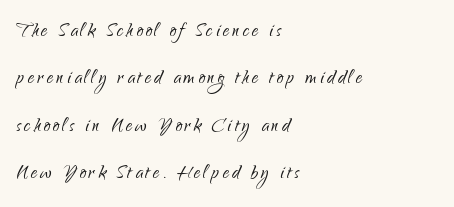
{"bold": "no", "underline": "no", "align": "left", "line_spacing": "loose", "line_spacing_ratio": 1.9, "glyph_px": 25}
